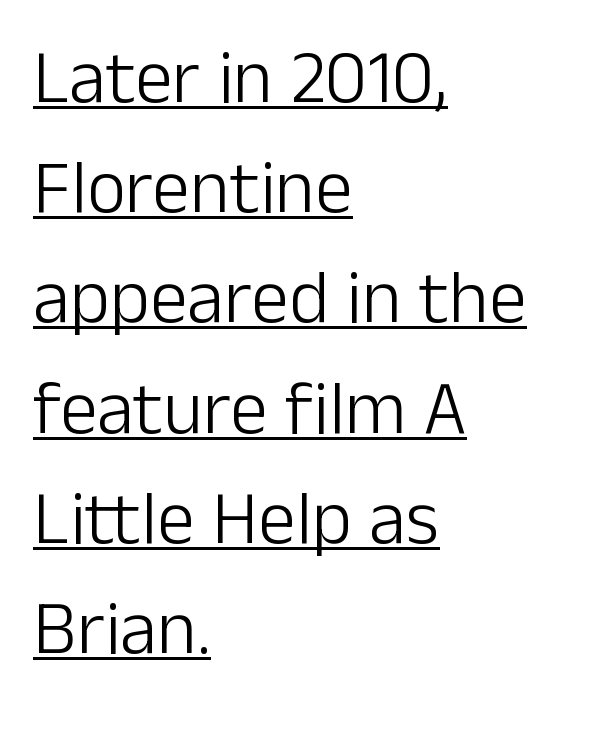
What decoration does the sample have? An underline. The letterforms sit shoulder to shoulder at normal distance. This is roman type, the default non-slanted kind. Here the designer chose a conventional face with non-uniform glyph widths.
